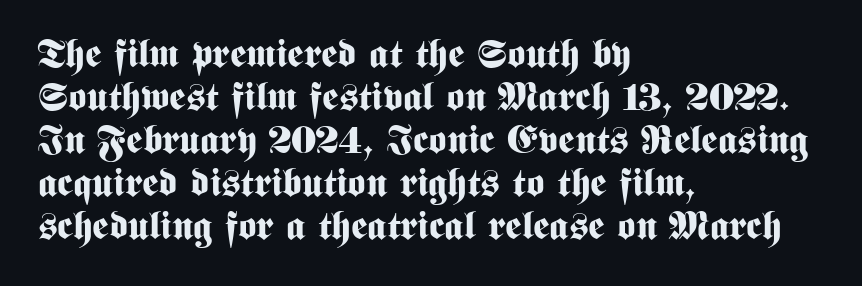
Q: Is the text bold? A: Yes.
Q: Is the text italic (slanted)? A: No, it is upright.
Q: Is the typeface a serif or a sans-serif typeface? A: Sans-serif.
Q: Is the text underlined? A: No.
Q: How is the paragraph aligned? A: Left-aligned.
Q: Is the spacing between letters normal or unusually wide? A: Normal.
Q: Is the spacing between lines tight, normal or loose? A: Tight.
Q: Width (condensed, normal, or wide)? A: Condensed.
Q: Stroke contrast? A: Medium.
Q: x-height? A: Medium.
Q: Monospaced? A: No.
